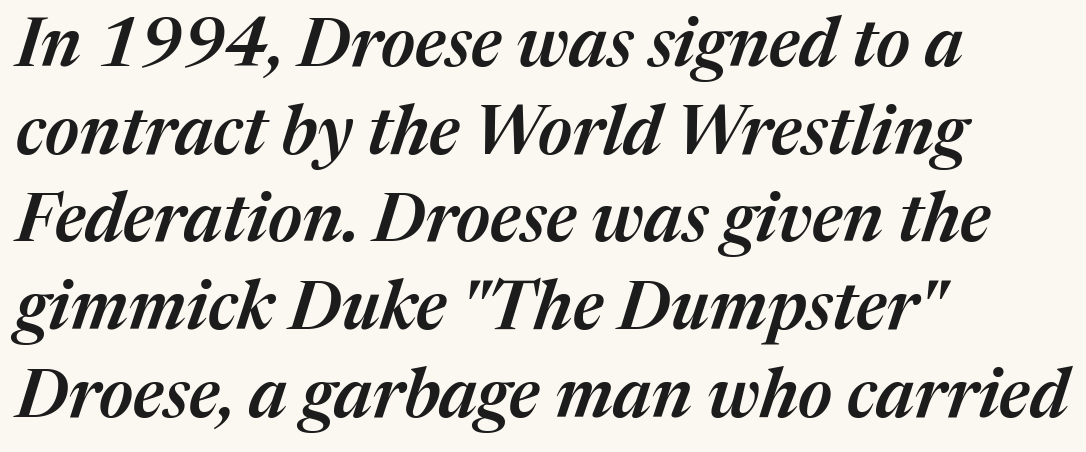
{"italic": "yes", "lean": "right", "slant_degrees": 17, "bold": "semi", "weight": "semibold", "width": "normal", "stroke_contrast": "medium", "x_height": "medium", "monospaced": "no", "underline": "no", "align": "left", "line_spacing": "normal", "line_spacing_ratio": 1.29, "letter_spacing": "normal", "letter_spacing_em": 0.0, "glyph_px": 68}
